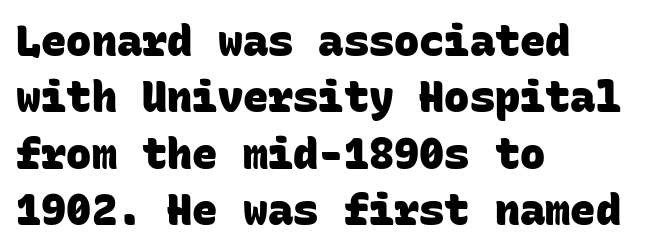
{"serif": "no", "bold": "yes", "weight": "heavy", "width": "normal", "stroke_contrast": "low", "x_height": "large", "monospaced": "yes", "underline": "no", "align": "left", "line_spacing": "normal", "line_spacing_ratio": 1.34, "letter_spacing": "normal", "letter_spacing_em": 0.0, "glyph_px": 42}
